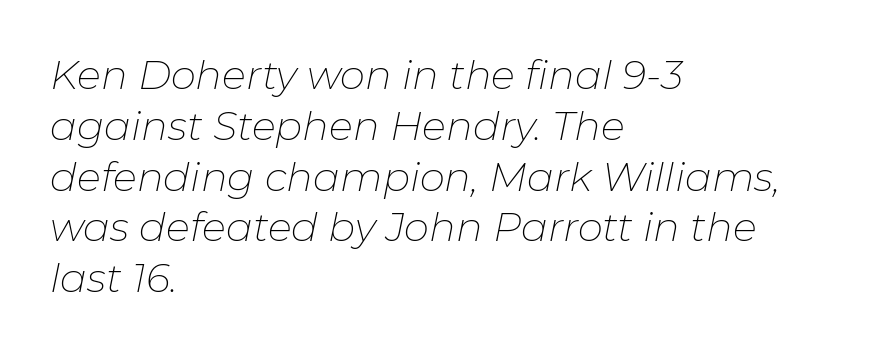
Q: Is the text bold? A: No.
Q: Is the text italic (slanted)? A: Yes, it leans right by about 11 degrees.
Q: Is the text underlined? A: No.
Q: How is the paragraph aligned? A: Left-aligned.
Q: Is the spacing between letters normal or unusually wide? A: Normal.
Q: Is the spacing between lines tight, normal or loose? A: Normal.
Q: Width (condensed, normal, or wide)? A: Normal.
Q: Stroke contrast? A: Low.
Q: x-height? A: Medium.
Q: Monospaced? A: No.
